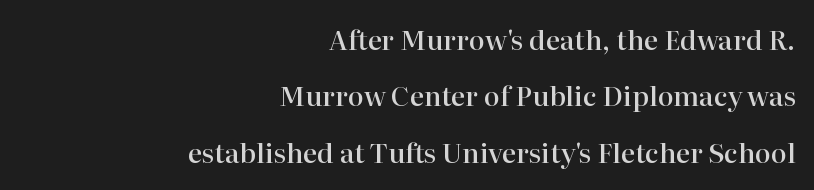
Q: Is the text bold? A: Semi-bold.
Q: Is the text italic (slanted)? A: No, it is upright.
Q: Is the text underlined? A: No.
Q: How is the paragraph aligned? A: Right-aligned.
Q: Is the spacing between letters normal or unusually wide? A: Normal.
Q: Is the spacing between lines tight, normal or loose? A: Loose.
